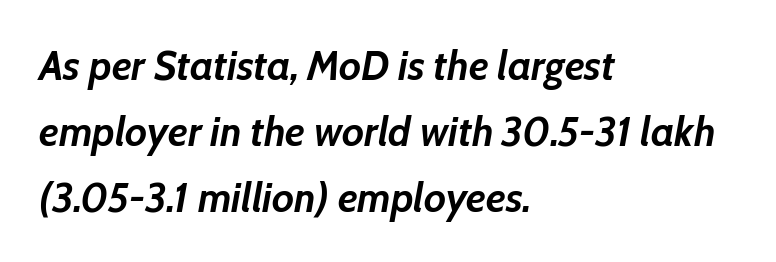
{"italic": "yes", "lean": "right", "slant_degrees": 10, "bold": "yes", "weight": "semibold", "width": "normal", "stroke_contrast": "low", "x_height": "medium", "monospaced": "no", "underline": "no", "align": "left", "line_spacing": "normal", "line_spacing_ratio": 1.57, "letter_spacing": "normal", "letter_spacing_em": 0.0, "glyph_px": 42}
